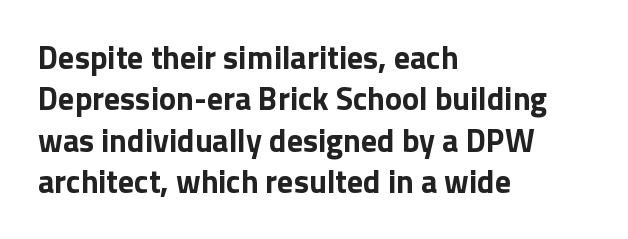
Spacing verdict: proportional, widths tailored to each character. Letter spacing: default. Stroke thickness is high; the sample reads as a true bold. These lines stack with their left ends in a neat column.
